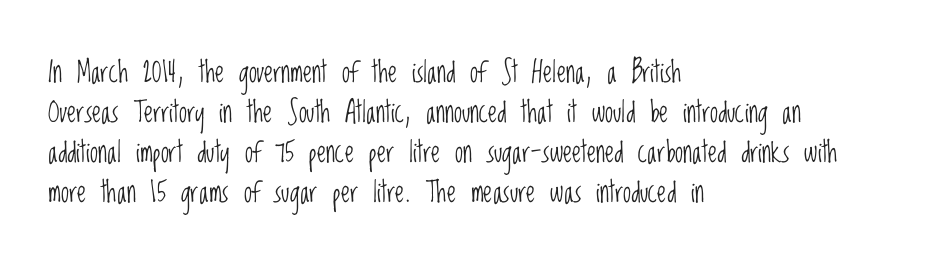
The passage shown has conventional tracking throughout. Vertical spacing — default. Plain, unruled lines of type. In terms of letterform style, serifs are entirely absent. You could not count columns in this text — the font is proportionally spaced.
